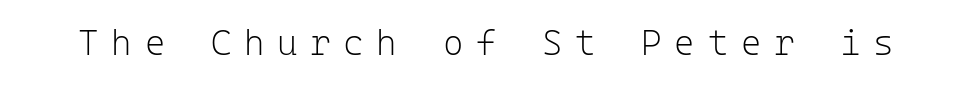
Tracking here is generous; glyphs stand well apart from one another. Examine the stroke ends and you'll find no serifs. No word sits above an underline. Do the letters lean? They stand straight. A quiet, ordinary-to-light weight characterises the typeface.
